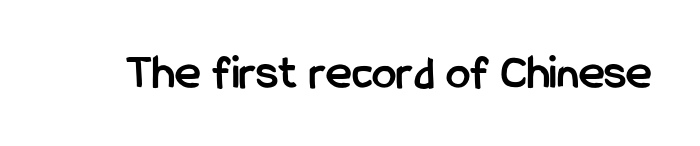
This is sans-serif lettering, the kind often seen on screens and signage. Rendered with straight, roman letterforms. This rendering leaves character spacing at its baseline value. Is this a fixed-width face? No — the glyphs have proportional, varying widths. This rendering features lettering with no underline.
